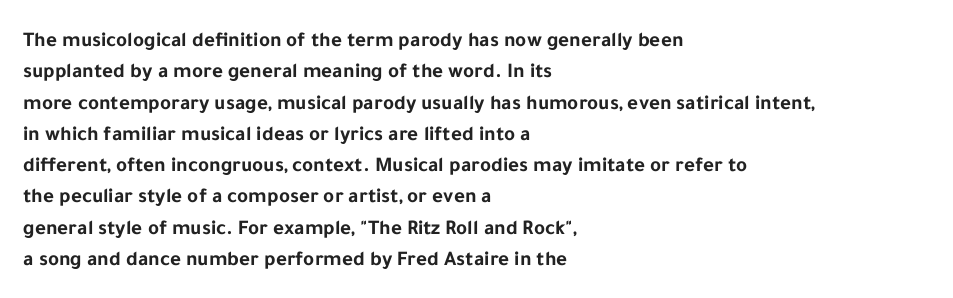
The passage shown is emphatically bold. The specimen reads as upright at a glance. Alignment: flush left. What stands out about the letter spacing? Nothing — it is the standard amount. The block of text has a typical density, with ordinary space between rows. The words here are not underlined.
